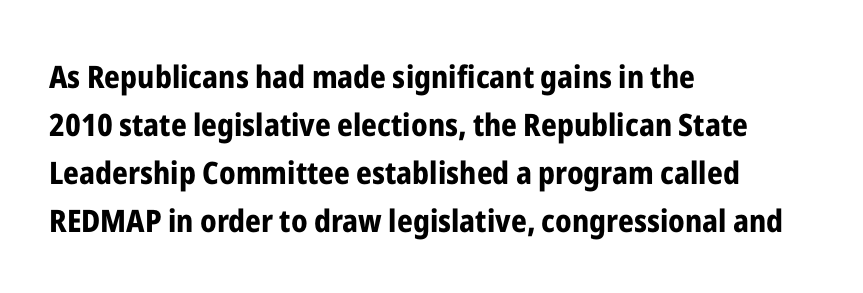
{"serif": "no", "italic": "no", "bold": "yes", "weight": "bold", "width": "condensed", "stroke_contrast": "low", "x_height": "medium", "monospaced": "no", "underline": "no", "align": "left", "line_spacing": "normal", "line_spacing_ratio": 1.55, "letter_spacing": "normal", "letter_spacing_em": 0.0, "glyph_px": 31}
